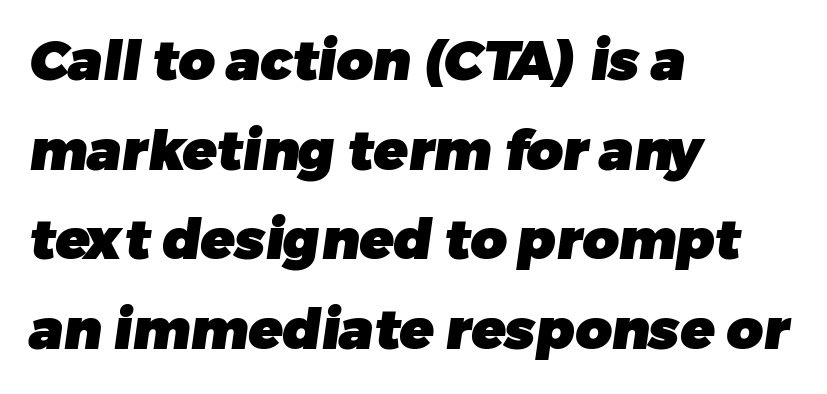
{"serif": "no", "bold": "yes", "weight": "heavy", "width": "normal", "stroke_contrast": "low", "x_height": "medium", "monospaced": "no", "underline": "no", "align": "left", "line_spacing": "normal", "line_spacing_ratio": 1.6, "letter_spacing": "normal", "letter_spacing_em": 0.0, "glyph_px": 56}
